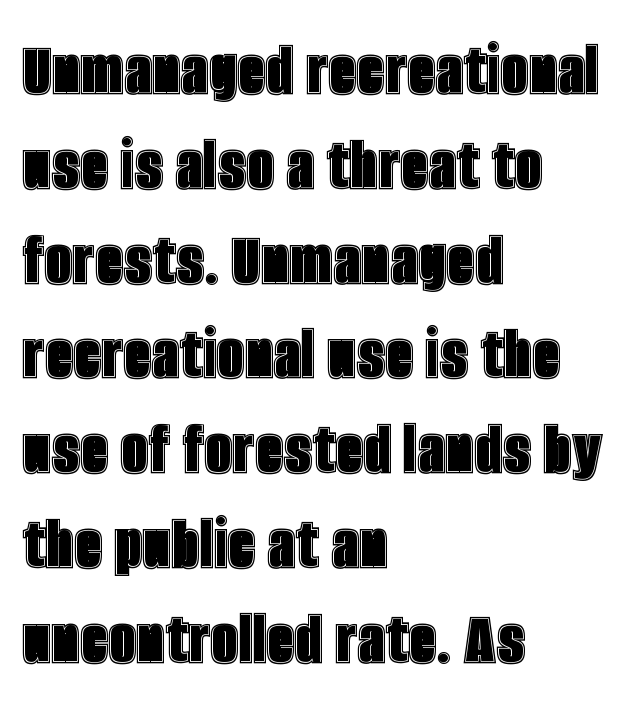
The image shows 79 px condensed type, upright; set left-aligned, line spacing 1.2x, normal letter spacing, not underlined; a large x-height.
